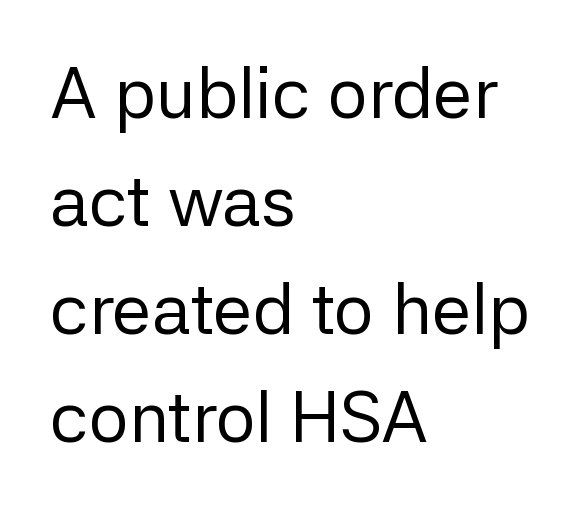
The designer left line spacing at the default. Do the characters align in a grid? No, the font is proportional. In CSS terms this would be text-align: left. Nothing sits at the stroke ends, so this counts as sans-serif. A typesetter would mark this as roman, not italic. There is no visible air inserted between adjacent glyphs.
